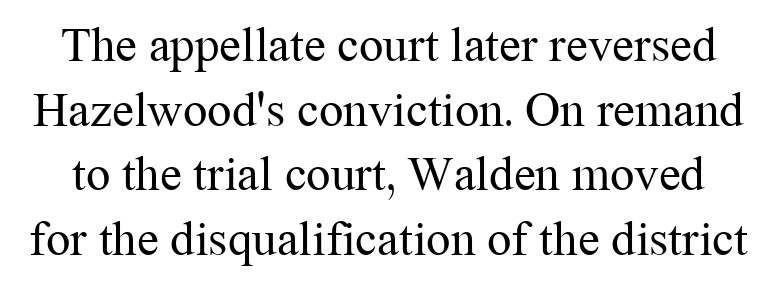
{"serif": "yes", "italic": "no", "bold": "no", "weight": "regular", "width": "normal", "stroke_contrast": "medium", "x_height": "medium", "monospaced": "no", "underline": "no", "line_spacing": "normal", "line_spacing_ratio": 1.32, "letter_spacing": "normal", "letter_spacing_em": 0.0, "glyph_px": 49}
